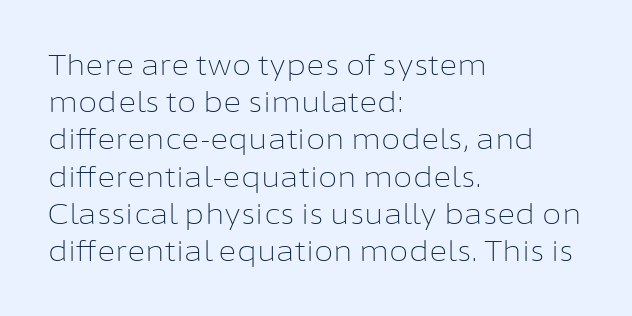
{"serif": "no", "italic": "no", "bold": "no", "weight": "light", "width": "normal", "stroke_contrast": "low", "x_height": "medium", "monospaced": "no", "underline": "no", "align": "left", "line_spacing": "normal", "line_spacing_ratio": 1.33, "letter_spacing": "normal", "letter_spacing_em": 0.0, "glyph_px": 28}
